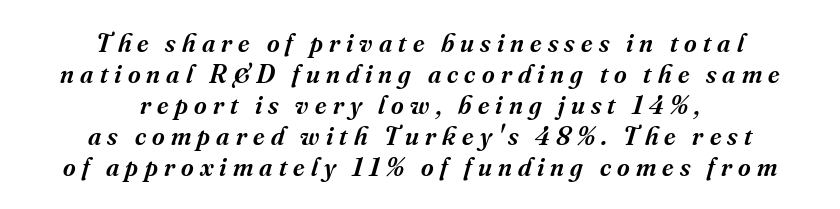
The image shows 27 px text type, italic (leaning right); set centered, tight line spacing (1.15x), unusually wide letter spacing (+0.23 em), not underlined.
